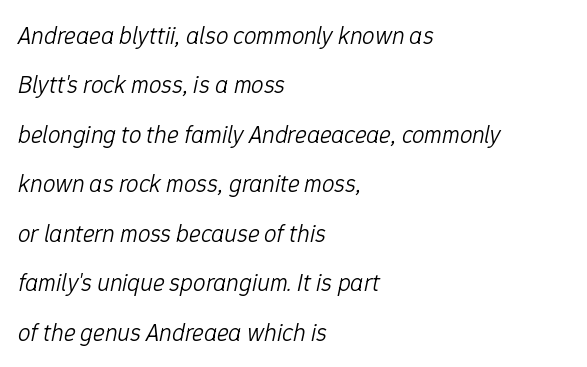
Reading down the column, the eye jumps a long way to each next line. Stroke mass is kept to a normal reading level or below. Layout note: lines flush left. The passage shown leans; its letterforms are oblique.
